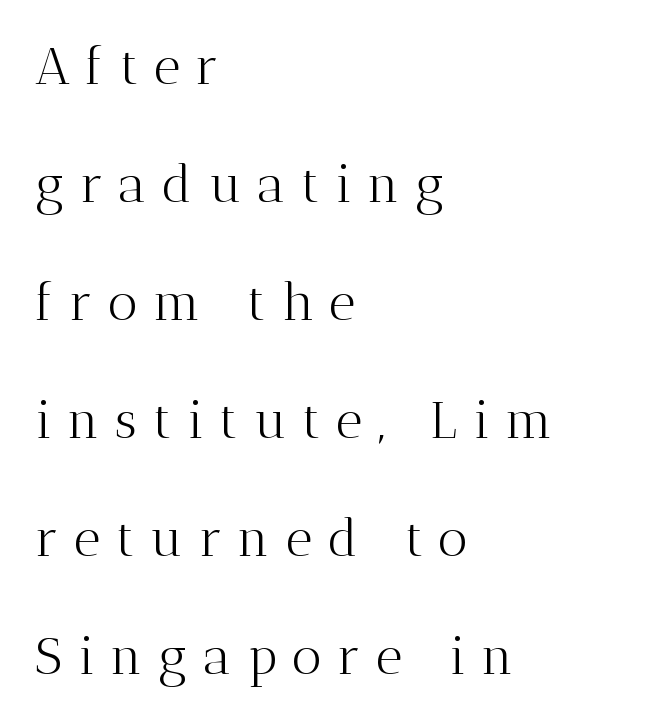
Lines of text with bare space underneath. Stem width sits at or under what a default text font uses. The letterforms stand isolated, each surrounded by extra space. Line beginnings align vertically; line endings do not. Unlike a clean sans, this face finishes its strokes with serifs.
